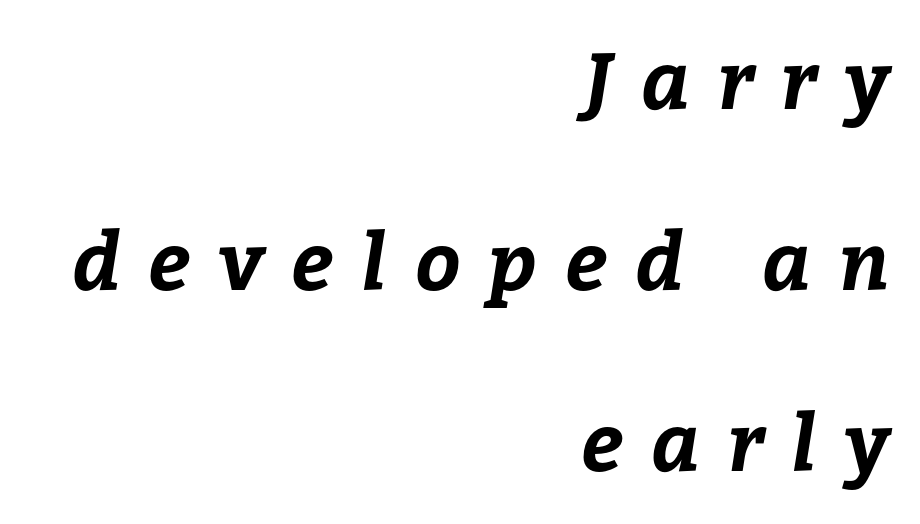
{"bold": "yes", "weight": "bold", "width": "normal", "stroke_contrast": "low", "x_height": "medium", "monospaced": "no", "underline": "no", "align": "right", "line_spacing": "loose", "line_spacing_ratio": 2.29, "letter_spacing": "wide", "letter_spacing_em": 0.35, "glyph_px": 79}
